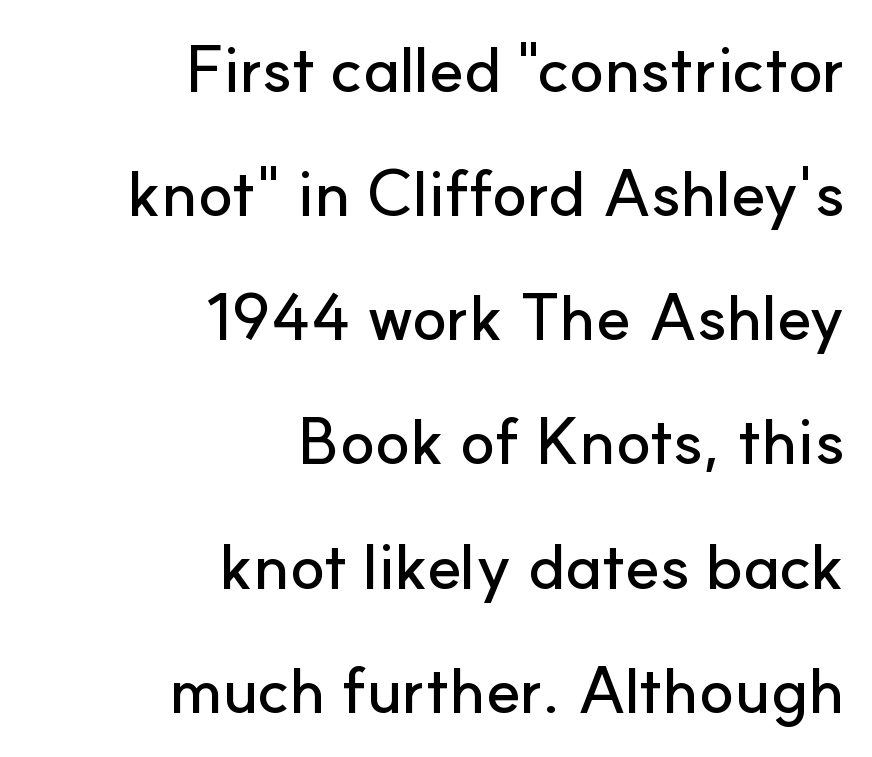
The foot of each line stays bare and open. One-word summary of the alignment: right. In terms of leading, this rendering errs on the spacious side. Proportional: the letters do not fall into vertical columns.
